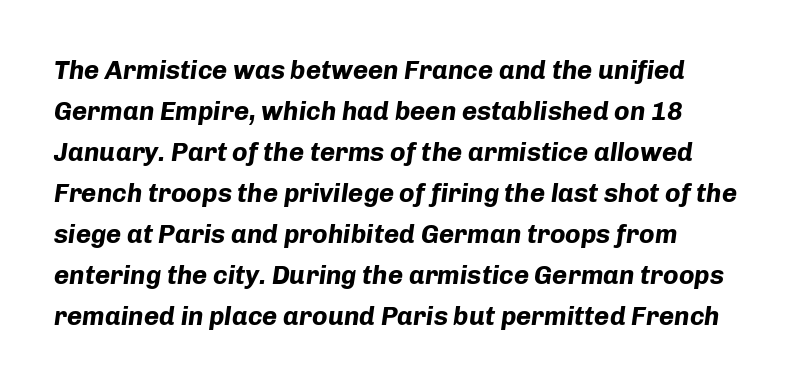
The image shows 26 px bold type, italic (leaning right); set left-aligned, normal line spacing (1.58x), normal letter spacing, not underlined.
